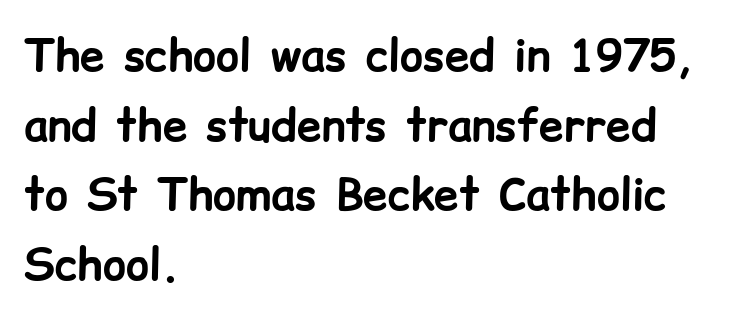
{"serif": "no", "italic": "no", "bold": "yes", "weight": "bold", "width": "normal", "stroke_contrast": "low", "x_height": "medium", "monospaced": "no", "underline": "no", "align": "left", "line_spacing": "normal", "line_spacing_ratio": 1.58, "letter_spacing": "normal", "letter_spacing_em": 0.0, "glyph_px": 44}
